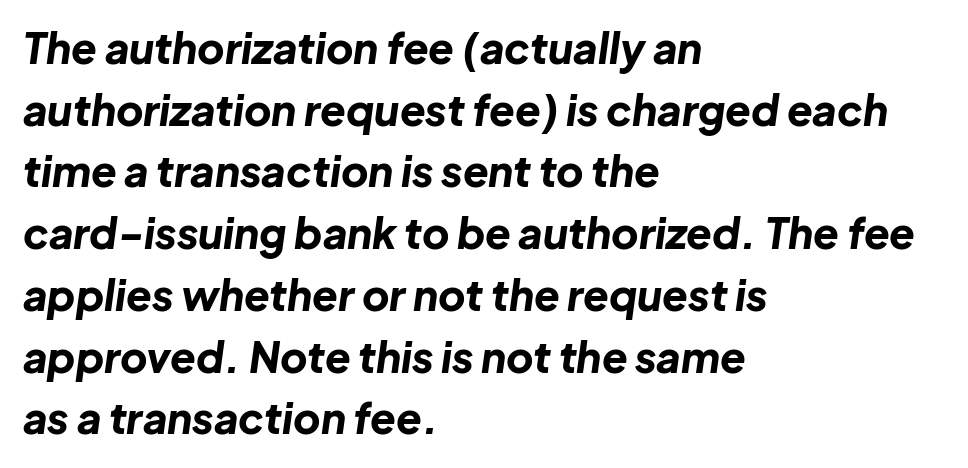
The image shows 42 px bold type, italic (leaning right); set left-aligned, normal line spacing (1.47x), normal letter spacing, not underlined; low stroke contrast and a medium x-height.
